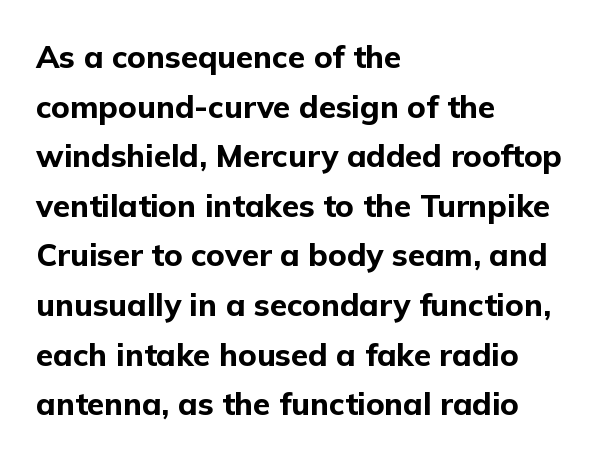
{"serif": "no", "italic": "no", "bold": "yes", "weight": "bold", "width": "normal", "stroke_contrast": "low", "x_height": "medium", "monospaced": "no", "underline": "no", "align": "left", "line_spacing": "normal", "line_spacing_ratio": 1.6, "letter_spacing": "normal", "letter_spacing_em": 0.0, "glyph_px": 31}
